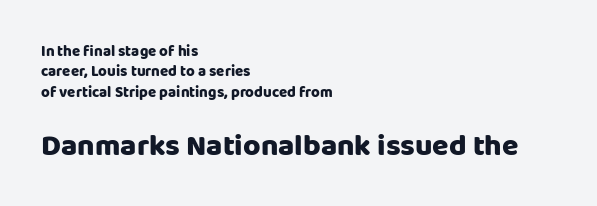
Q: Is the text italic (slanted)? A: No, it is upright.
Q: Is the typeface a serif or a sans-serif typeface? A: Sans-serif.
Q: Is the text underlined? A: No.
Q: How is the paragraph aligned? A: Left-aligned.
Q: Is the spacing between letters normal or unusually wide? A: Normal.
Q: Is the spacing between lines tight, normal or loose? A: Normal.
Q: Which block of text is set in a larger size, the first (top) or the second (bottom)? A: The second (bottom) one.
Q: Width (condensed, normal, or wide)? A: Normal.
Q: Stroke contrast? A: Low.
Q: x-height? A: Large.
Q: Monospaced? A: No.
